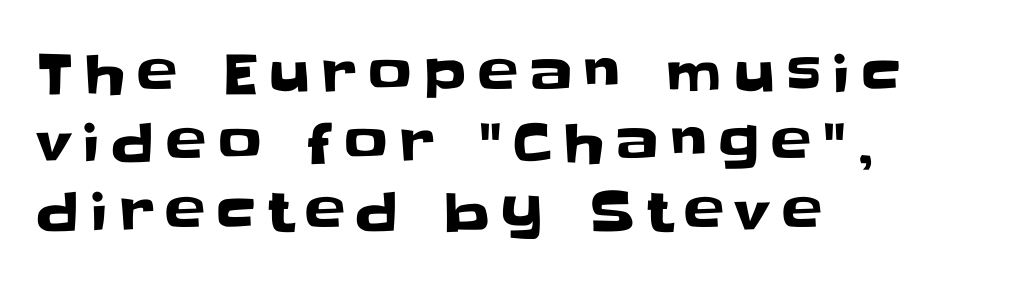
The image shows 54 px sans-serif type, upright; set left-aligned, normal line spacing (1.28x), unusually wide letter spacing (+0.22 em), not underlined; low stroke contrast and a large x-height.
